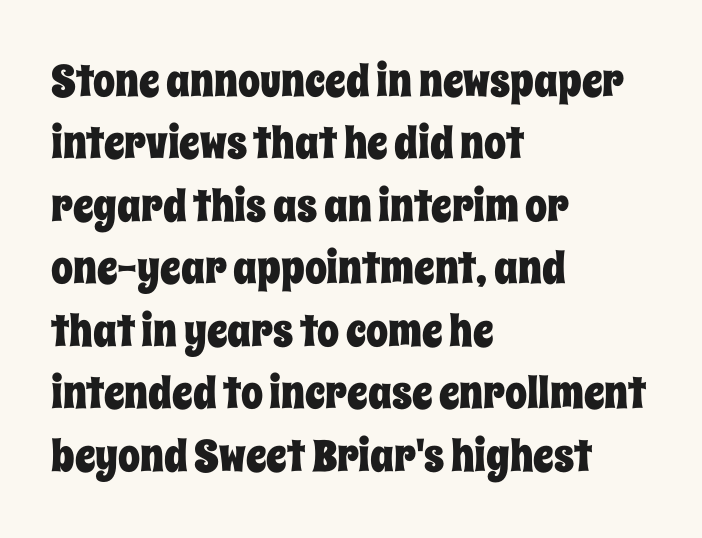
{"italic": "no", "width": "condensed", "stroke_contrast": "low", "x_height": "large", "monospaced": "no", "underline": "no", "align": "left", "line_spacing": "normal", "line_spacing_ratio": 1.42, "letter_spacing": "normal", "letter_spacing_em": 0.0, "glyph_px": 44}
